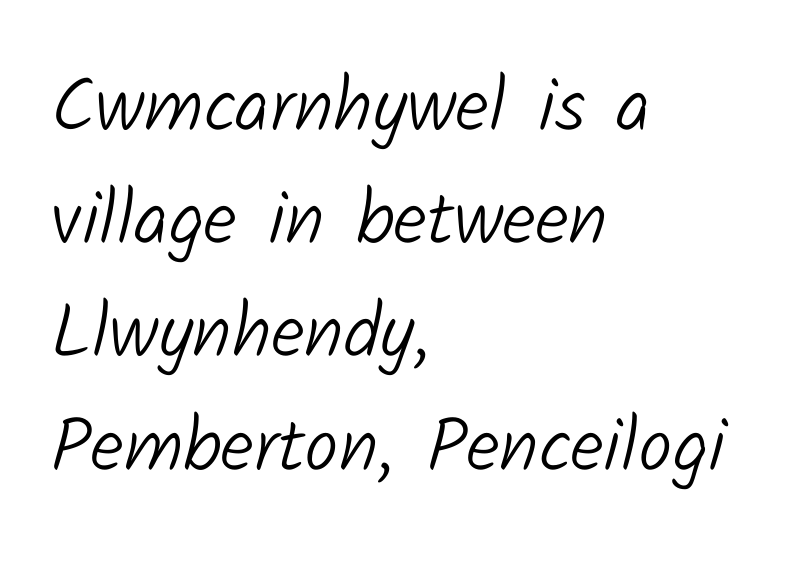
I'd call this a sans setting — the letters go barefoot. Compared with typical body copy, the letter spacing here is the same. Weight: regular or lighter. Do the characters align in a grid? No, the font is proportional. Decoration check: the copy has no underline. Every row of glyphs begins at an identical x-position on the left.
